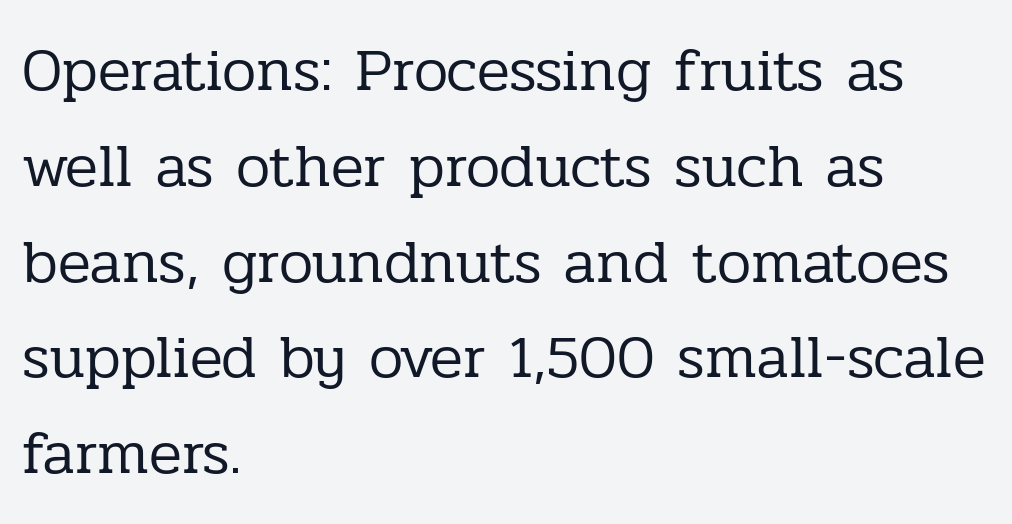
The image shows 61 px regular-weight serif type, upright; set left-aligned, normal line spacing (1.57x), normal letter spacing, not underlined; low stroke contrast and a medium x-height.
